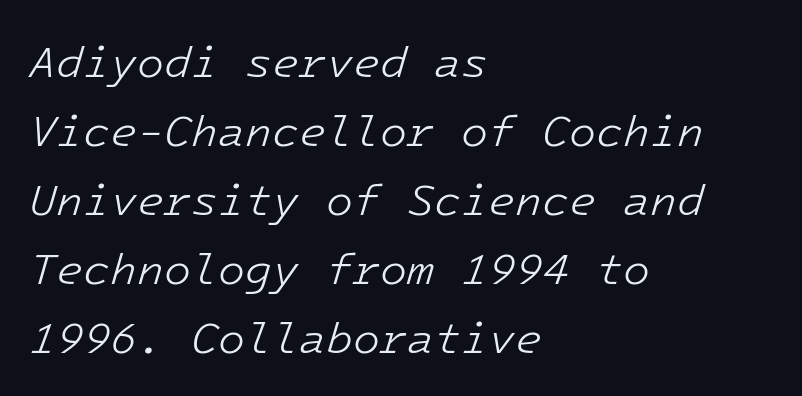
Q: Is the text bold? A: No.
Q: Is the text italic (slanted)? A: Yes, it leans right by about 16 degrees.
Q: Is the text underlined? A: No.
Q: How is the paragraph aligned? A: Left-aligned.
Q: Is the spacing between letters normal or unusually wide? A: Normal.
Q: Is the spacing between lines tight, normal or loose? A: Normal.
Q: Width (condensed, normal, or wide)? A: Normal.
Q: Stroke contrast? A: Low.
Q: x-height? A: Medium.
